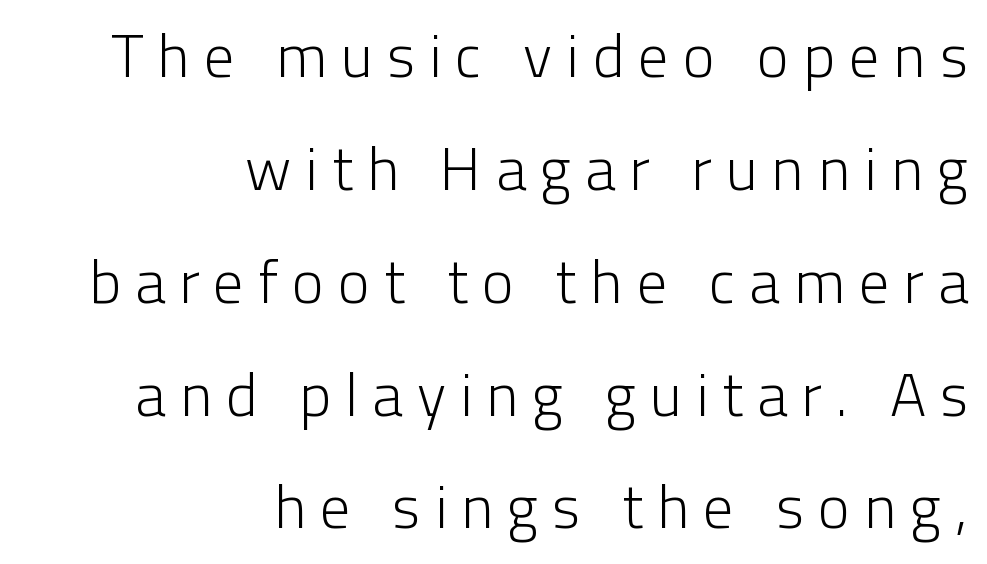
{"serif": "no", "italic": "no", "bold": "no", "weight": "light", "width": "normal", "stroke_contrast": "low", "x_height": "medium", "monospaced": "no", "underline": "no", "align": "right", "line_spacing_ratio": 1.85, "letter_spacing": "wide", "letter_spacing_em": 0.23, "glyph_px": 61}
